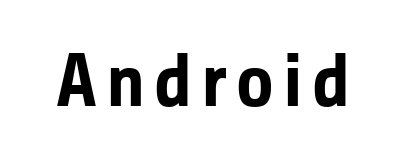
The image shows 75 px bold sans-serif type, upright; set not underlined; low stroke contrast and a medium x-height.
